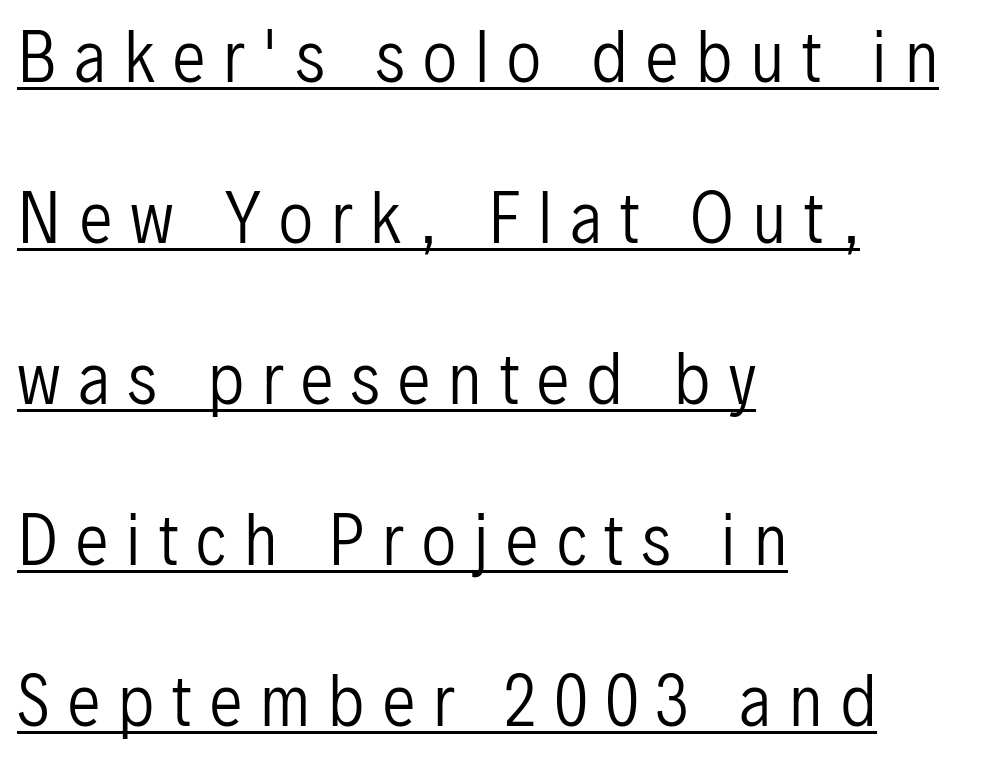
The image shows 66 px regular-weight, condensed sans-serif type, upright; set left-aligned, loose line spacing (2.44x), unusually wide letter spacing (+0.28 em), underlined; low stroke contrast and a medium x-height.
